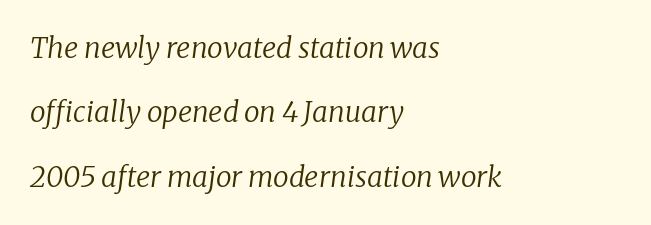
The image shows 28 px regular-weight serif type, italic (leaning right); set left-aligned, loose line spacing (2.3x), normal letter spacing, not underlined; low stroke contrast and a medium x-height.
